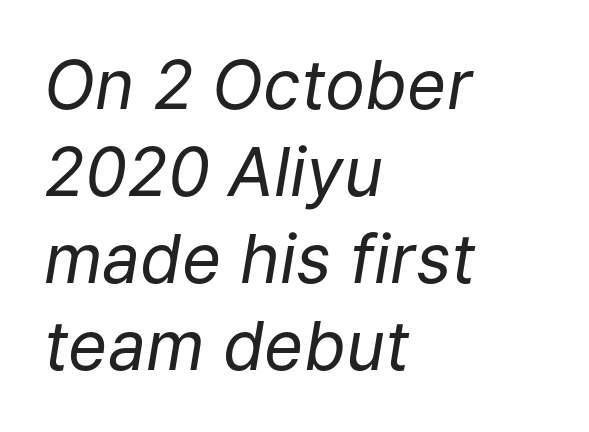
{"italic": "yes", "lean": "right", "slant_degrees": 9, "bold": "no", "weight": "regular", "width": "normal", "stroke_contrast": "low", "x_height": "medium", "monospaced": "no", "underline": "no", "align": "left", "line_spacing": "normal", "line_spacing_ratio": 1.3, "letter_spacing": "normal", "letter_spacing_em": 0.0, "glyph_px": 67}
